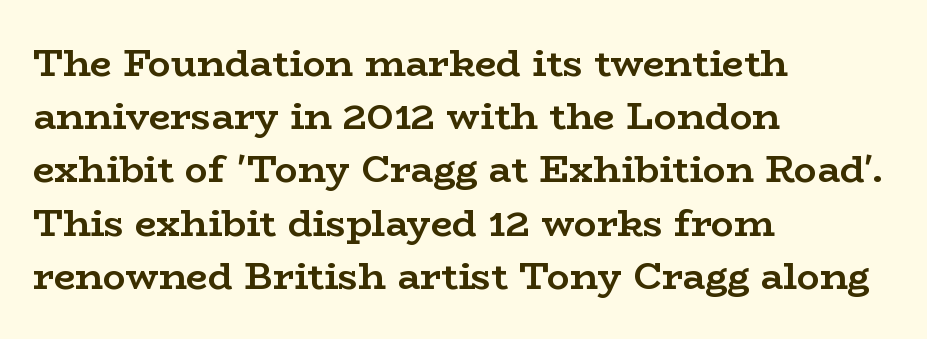
{"serif": "yes", "italic": "no", "bold": "yes", "weight": "semibold", "width": "wide", "stroke_contrast": "low", "x_height": "medium", "monospaced": "no", "underline": "no", "align": "left", "line_spacing": "normal", "line_spacing_ratio": 1.4, "letter_spacing": "normal", "letter_spacing_em": 0.0, "glyph_px": 38}
